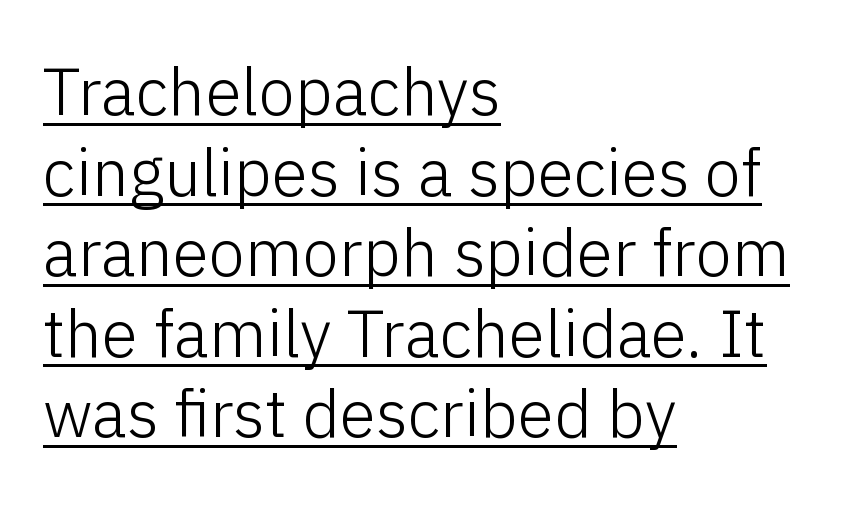
{"serif": "no", "italic": "no", "bold": "no", "weight": "light", "width": "normal", "stroke_contrast": "low", "x_height": "medium", "monospaced": "no", "underline": "yes", "align": "left", "line_spacing_ratio": 1.22, "letter_spacing": "normal", "letter_spacing_em": 0.0, "glyph_px": 66}
